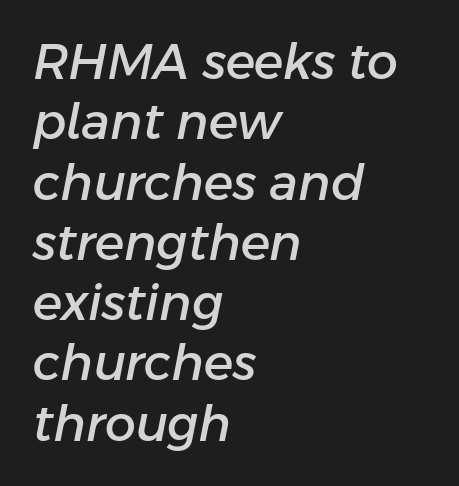
Q: Is the text italic (slanted)? A: Yes, it leans right by about 11 degrees.
Q: Is the text underlined? A: No.
Q: How is the paragraph aligned? A: Left-aligned.
Q: Is the spacing between letters normal or unusually wide? A: Normal.
Q: Width (condensed, normal, or wide)? A: Normal.
Q: Stroke contrast? A: Low.
Q: x-height? A: Medium.
Q: Monospaced? A: No.
